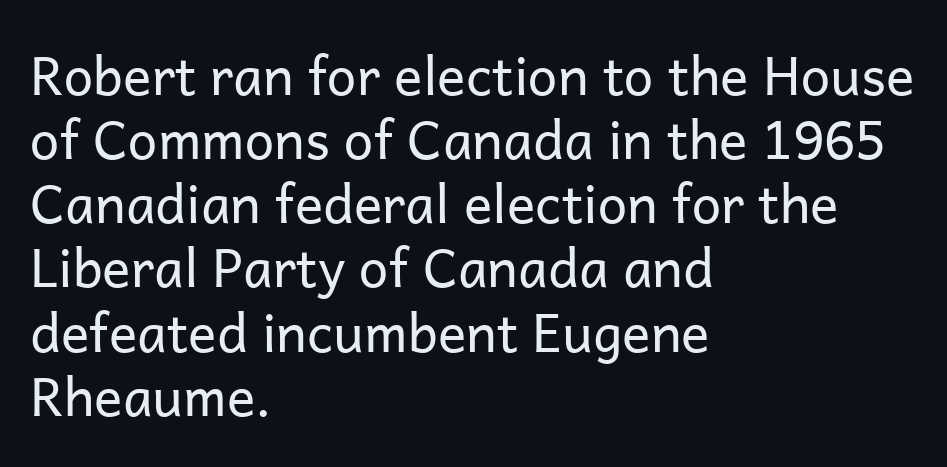
The image shows 53 px regular-weight sans-serif type, upright; set left-aligned, line spacing 1.21x, normal letter spacing, not underlined; low stroke contrast and a medium x-height.
